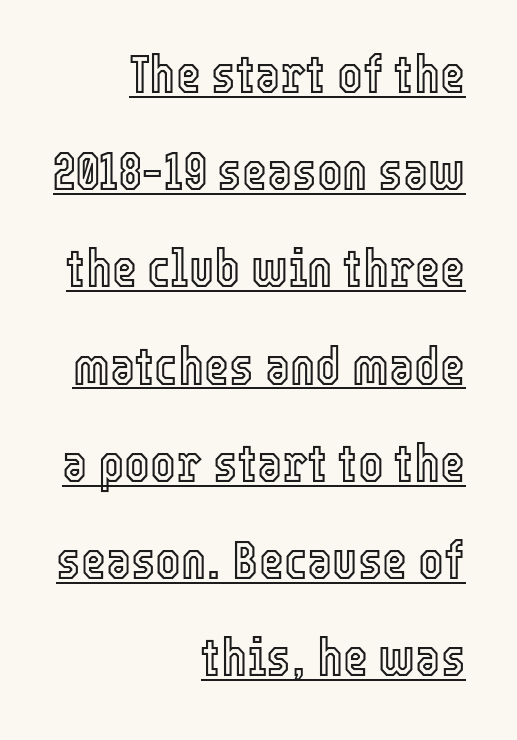
The paragraph has a hard right edge and a soft left edge. The passage shown has conventional tracking throughout. Somebody hit Ctrl+U on this one — the words are underlined. Every character sits straight up, as roman type does. Do the characters align in a grid? No, the font is proportional.
